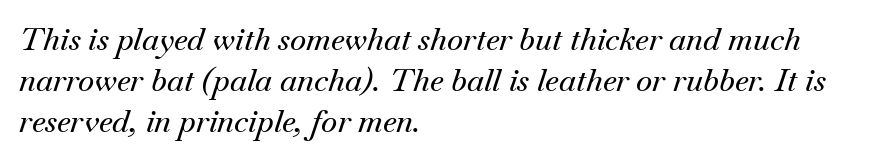
The image shows 31 px serif type, italic (leaning right); set left-aligned, normal line spacing (1.32x), normal letter spacing, not underlined; medium stroke contrast and a small x-height.
